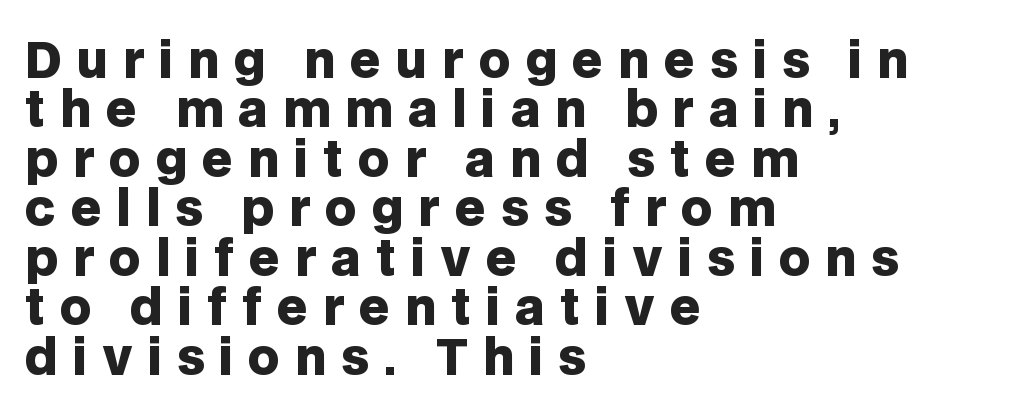
{"serif": "no", "italic": "no", "bold": "yes", "weight": "heavy", "width": "normal", "stroke_contrast": "low", "x_height": "large", "monospaced": "no", "underline": "no", "align": "left", "line_spacing": "tight", "line_spacing_ratio": 1.03, "letter_spacing": "wide", "letter_spacing_em": 0.31, "glyph_px": 48}
